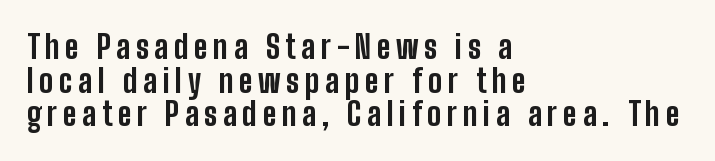
The image shows 32 px bold, condensed sans-serif type, upright; set left-aligned, tight line spacing (1.05x), not underlined; low stroke contrast and a medium x-height.
